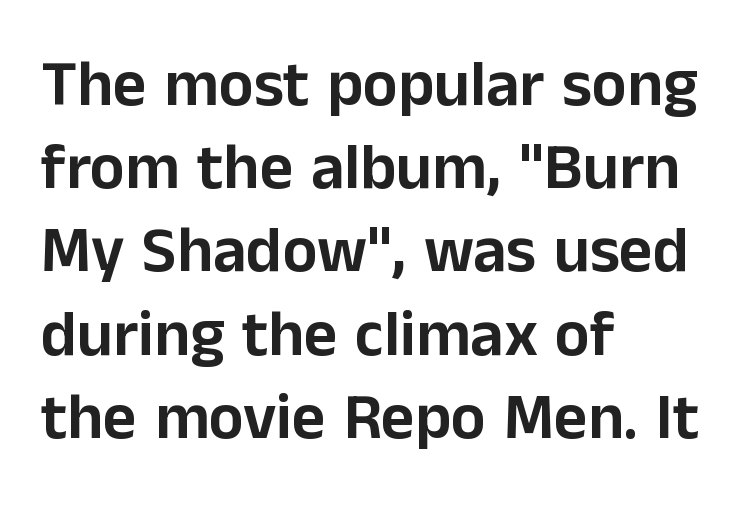
Q: Is the text italic (slanted)? A: No, it is upright.
Q: Is the typeface a serif or a sans-serif typeface? A: Sans-serif.
Q: Is the text underlined? A: No.
Q: How is the paragraph aligned? A: Left-aligned.
Q: Is the spacing between letters normal or unusually wide? A: Normal.
Q: Is the spacing between lines tight, normal or loose? A: Normal.
Q: Width (condensed, normal, or wide)? A: Normal.
Q: Stroke contrast? A: Low.
Q: x-height? A: Medium.
Q: Monospaced? A: No.
